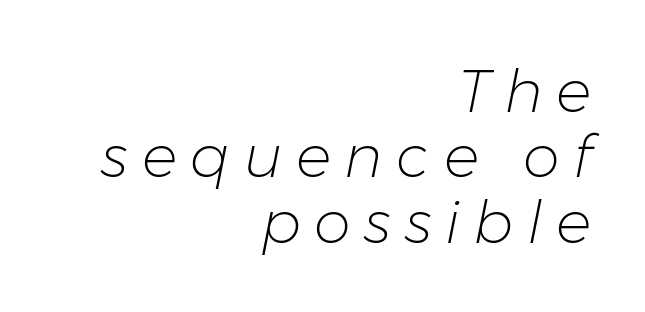
Substantial extra tracking has been applied to these lines. One glance says dense: line gaps are narrower than usual. The typesetting does not lean heavy: it is not bold. Line ends are locked; line starts wander. Underlining? Definitely not there. Do the characters align in a grid? No, the font is proportional.
